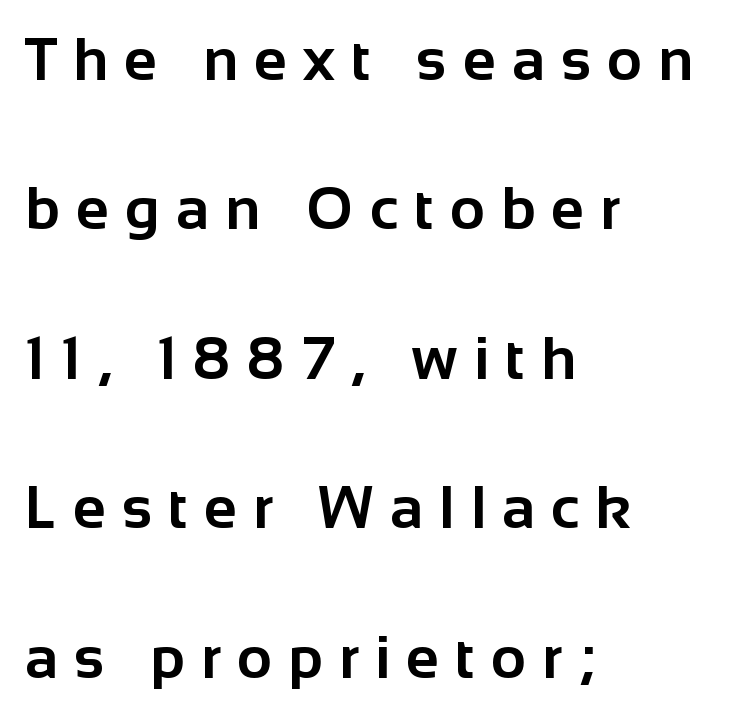
The image shows 60 px bold sans-serif type, upright; set left-aligned, loose line spacing (2.49x), unusually wide letter spacing (+0.27 em), not underlined; low stroke contrast and a medium x-height.
